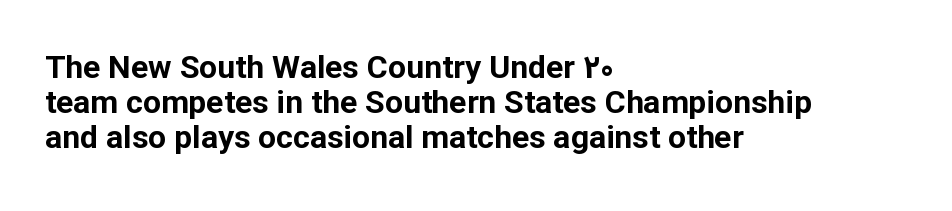
The image shows 32 px bold sans-serif type, upright; set left-aligned, tight line spacing (1.09x), normal letter spacing, not underlined; low stroke contrast and a medium x-height.
